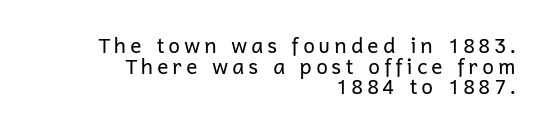
This sample trades vertical openness for compactness between lines. Glance below the letters and you will spot only blank space. The typesetting does not lean heavy: it is not bold. Unlike italic type, these characters show no tilt at all. Alignment: flush right.
